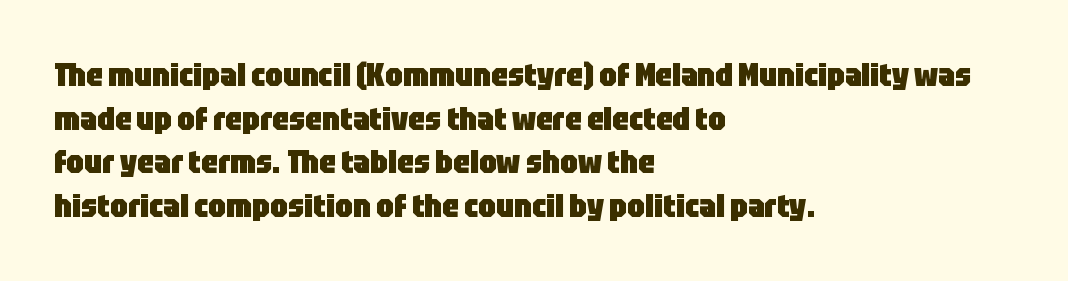
The image shows 32 px heavy, condensed sans-serif type, upright; set left-aligned, normal line spacing (1.36x), normal letter spacing, not underlined; low stroke contrast and a large x-height.
